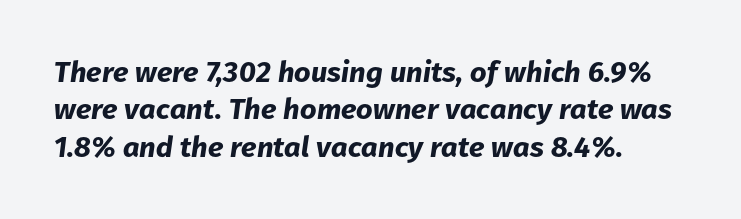
{"italic": "yes", "lean": "right", "slant_degrees": 8, "bold": "yes", "weight": "bold", "width": "normal", "stroke_contrast": "low", "x_height": "medium", "monospaced": "no", "underline": "no", "align": "left", "line_spacing": "normal", "line_spacing_ratio": 1.29, "letter_spacing": "normal", "letter_spacing_em": 0.0, "glyph_px": 29}
